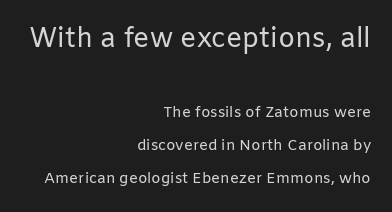
{"italic": "no", "bold": "no", "underline": "no", "align": "right", "line_spacing": "loose", "line_spacing_ratio": 2.22, "letter_spacing": "normal", "letter_spacing_em": 0.0, "larger_block": "first", "size_ratio": 1.8, "glyph_px": 27}
